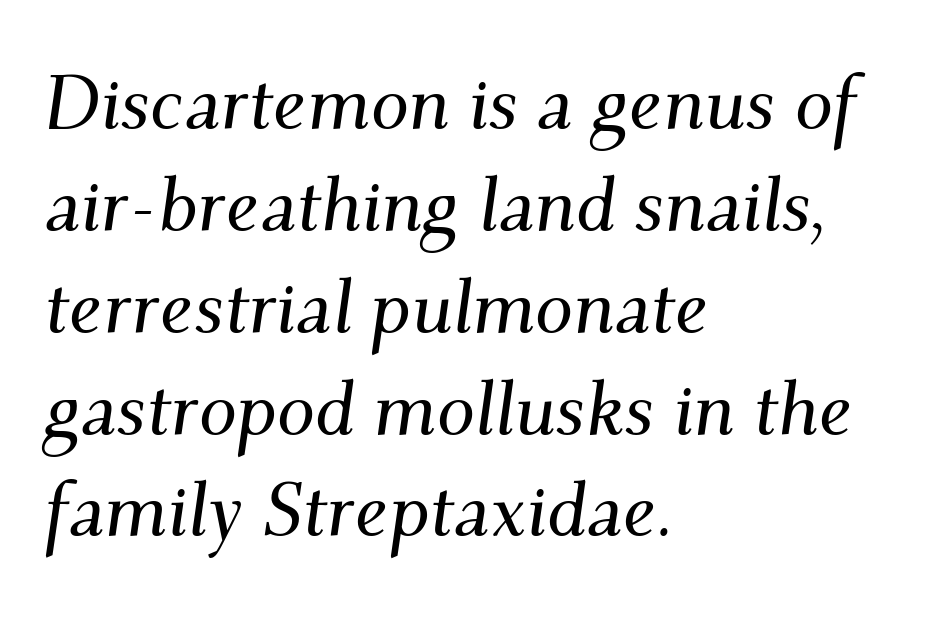
Does the type have serifs? Yes, each stem ends in a small foot. Inter-character spacing is left at the font's built-in metrics. Left-aligned paragraph, ragged on the right. Interline gaps are of average width in this sample. Underlining? Definitely not there.
